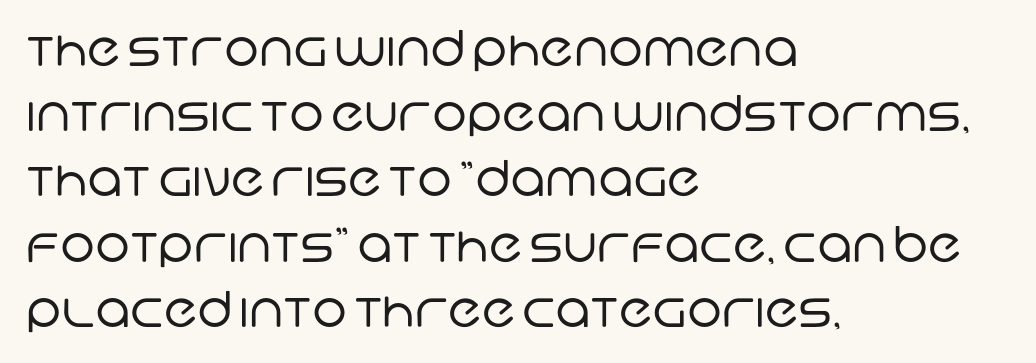
The image shows 49 px regular-weight sans-serif type; set left-aligned, normal line spacing (1.33x), normal letter spacing, not underlined; low stroke contrast and a large x-height.
